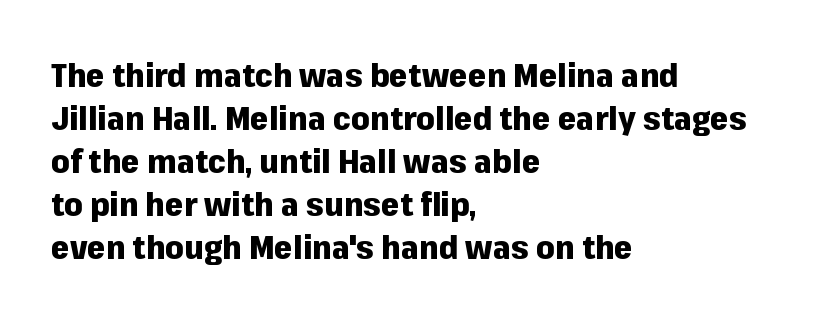
The image shows 33 px heavy sans-serif type, upright; set left-aligned, normal line spacing (1.3x), normal letter spacing, not underlined; low stroke contrast and a medium x-height.
